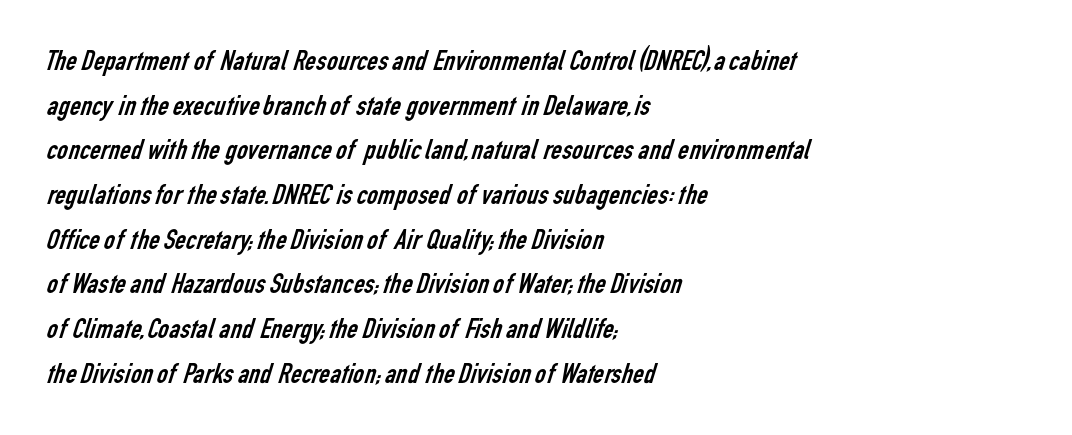
The image shows 30 px regular-weight, condensed sans-serif type; set left-aligned, normal line spacing (1.49x), normal letter spacing, not underlined; low stroke contrast and a medium x-height.
